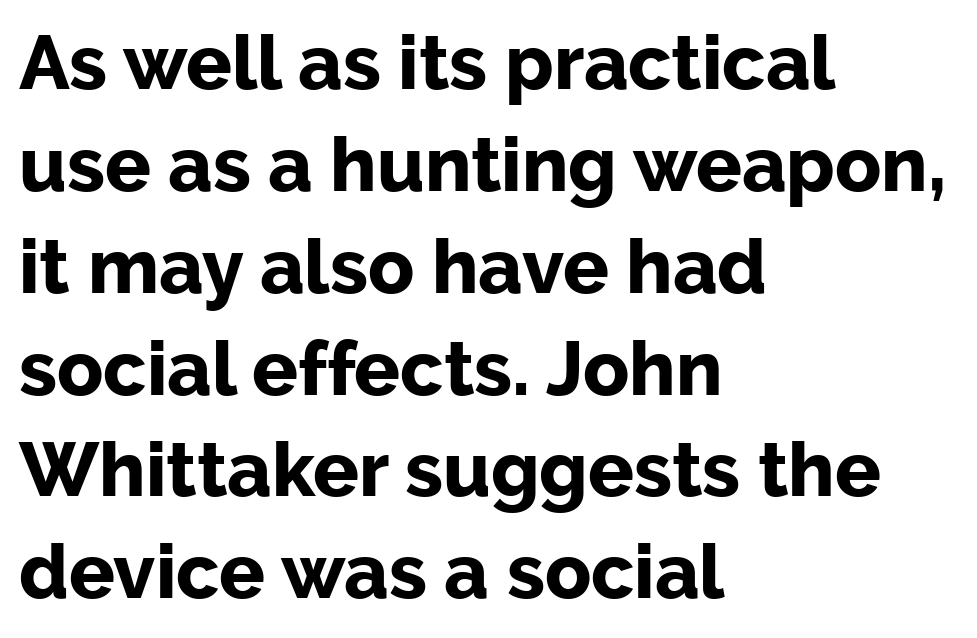
Q: Is the text bold? A: Yes.
Q: Is the text italic (slanted)? A: No, it is upright.
Q: Is the typeface a serif or a sans-serif typeface? A: Sans-serif.
Q: Is the text underlined? A: No.
Q: How is the paragraph aligned? A: Left-aligned.
Q: Is the spacing between letters normal or unusually wide? A: Normal.
Q: Is the spacing between lines tight, normal or loose? A: Normal.
Q: Width (condensed, normal, or wide)? A: Normal.
Q: Stroke contrast? A: Low.
Q: x-height? A: Medium.
Q: Monospaced? A: No.
